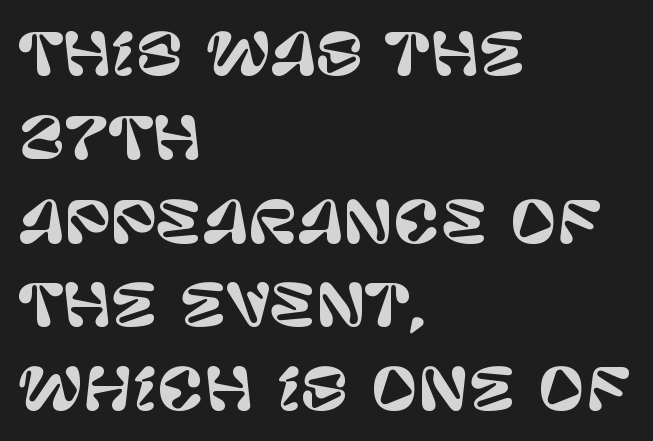
The image shows 57 px sans-serif type; set left-aligned, normal line spacing (1.47x), normal letter spacing, not underlined; low stroke contrast and a large x-height.
